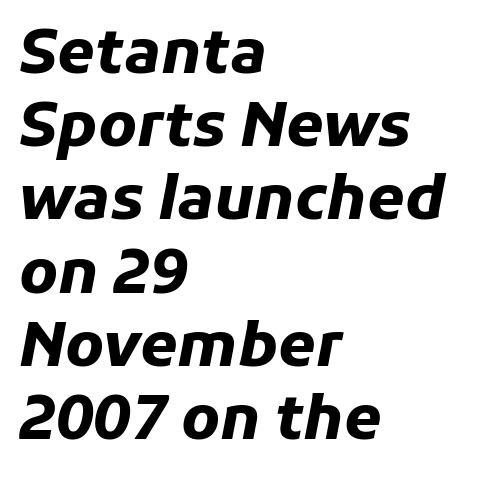
{"italic": "yes", "lean": "right", "slant_degrees": 11, "bold": "yes", "weight": "heavy", "width": "normal", "stroke_contrast": "low", "x_height": "medium", "monospaced": "no", "underline": "no", "align": "left", "line_spacing_ratio": 1.22, "letter_spacing": "normal", "letter_spacing_em": 0.0, "glyph_px": 60}
